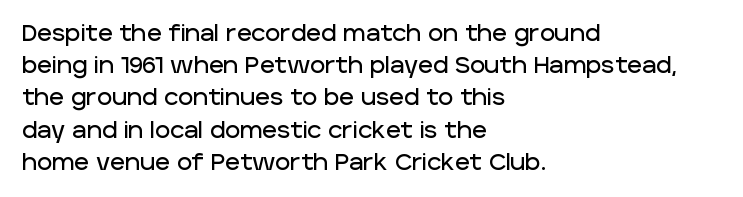
Q: Is the text italic (slanted)? A: No, it is upright.
Q: Is the text underlined? A: No.
Q: How is the paragraph aligned? A: Left-aligned.
Q: Is the spacing between letters normal or unusually wide? A: Normal.
Q: Is the spacing between lines tight, normal or loose? A: Normal.
